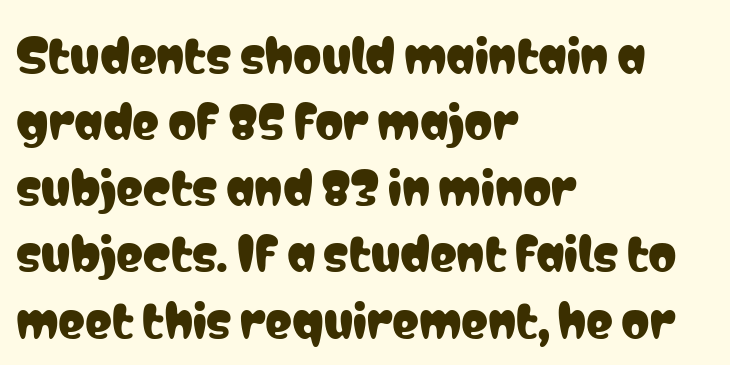
The image shows 45 px condensed sans-serif type, upright; set left-aligned, normal line spacing (1.47x), normal letter spacing, not underlined; low stroke contrast and a medium x-height.
